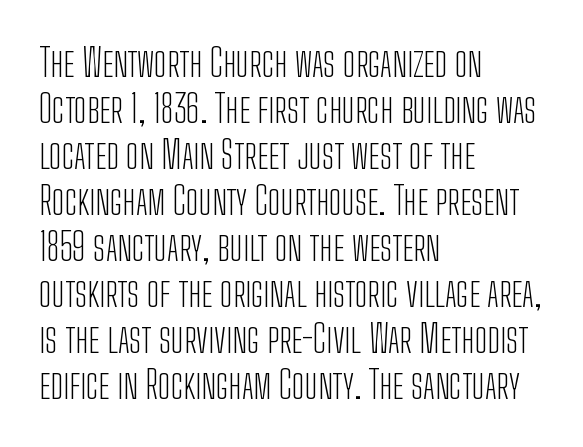
{"serif": "no", "italic": "no", "bold": "no", "weight": "light", "width": "condensed", "stroke_contrast": "low", "x_height": "medium", "monospaced": "no", "underline": "no", "align": "left", "line_spacing_ratio": 1.21, "letter_spacing": "normal", "letter_spacing_em": 0.0, "glyph_px": 38}
